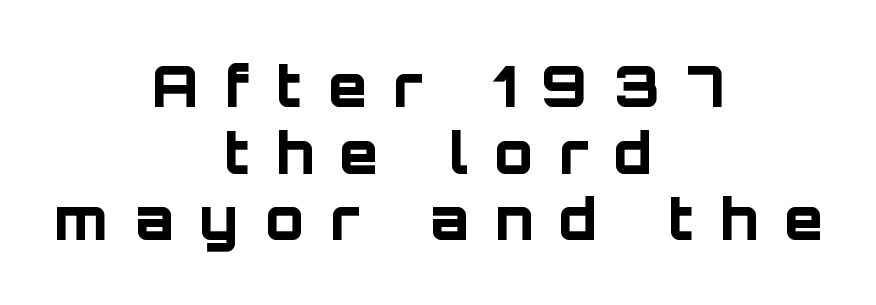
{"serif": "no", "italic": "no", "bold": "yes", "weight": "bold", "width": "normal", "stroke_contrast": "low", "x_height": "large", "monospaced": "no", "underline": "no", "align": "center", "line_spacing_ratio": 1.19, "letter_spacing": "wide", "letter_spacing_em": 0.47, "glyph_px": 56}
